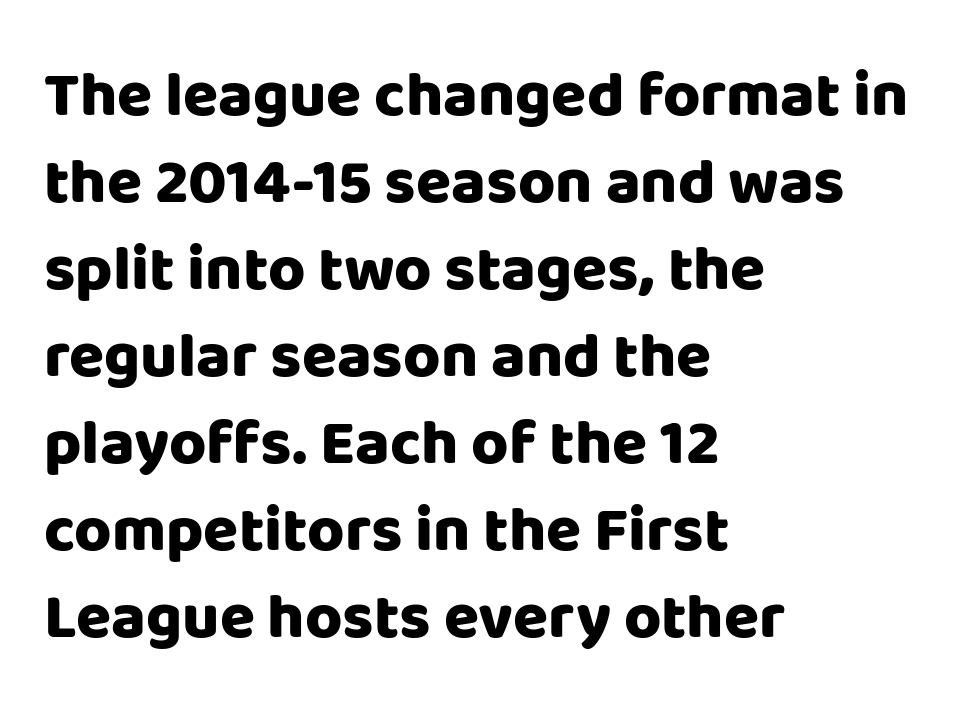
Inter-character spacing is left at the font's built-in metrics. Leftover space on each line is placed entirely after the last word. Bare-footed words on every line. When letters stand straight like this, we call the style roman or upright. Grotesque or geometric, the face here clearly has no serifs.
